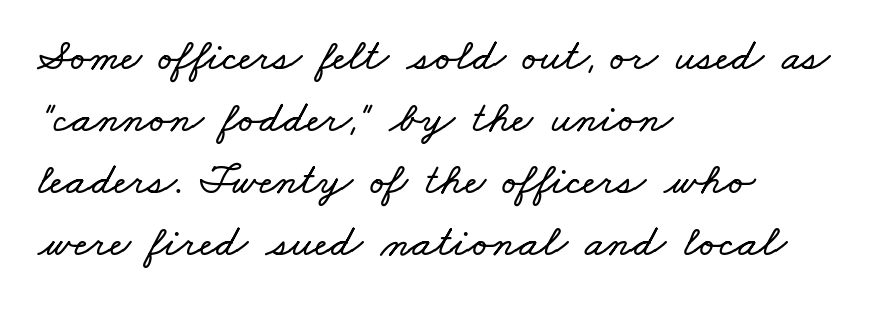
Is this a fixed-width face? No — the glyphs have proportional, varying widths. Leading matches the norm, producing a regular column. How are the letters spaced? Ordinarily, with no added tracking. No word sits above an underline.
